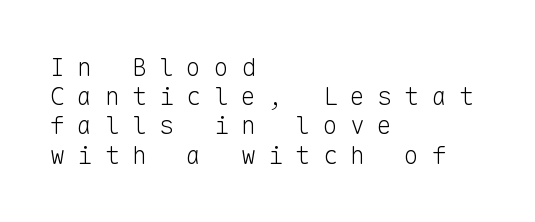
{"italic": "no", "bold": "no", "underline": "no", "align": "left", "line_spacing_ratio": 1.17, "letter_spacing": "wide", "letter_spacing_em": 0.49, "glyph_px": 25}
